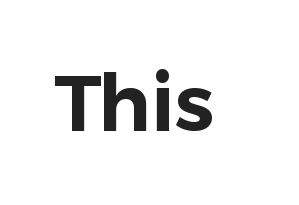
The image shows 79 px sans-serif type, upright; set normal letter spacing, not underlined; low stroke contrast and a medium x-height.
